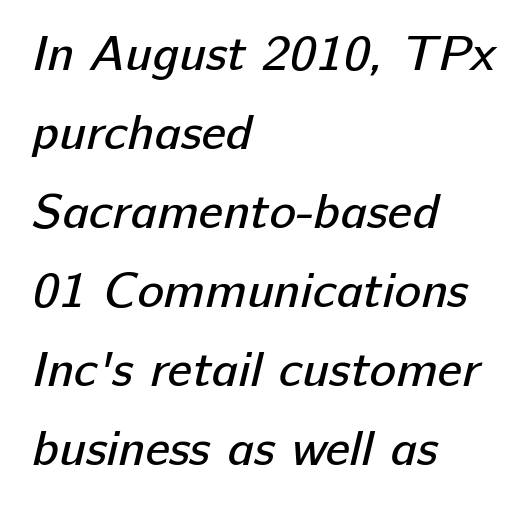
The passage shown is typed in a proportional face where columns would drift. You could call the tracking neutral — neither tight nor loose. Rule under the text: the space is simply empty. This sample keeps an unexceptional amount of space between lines. The font sits on the lighter half of the weight spectrum, regular included. Line starts are locked; line ends wander.
